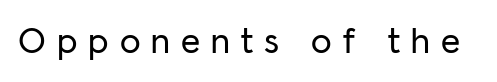
{"serif": "no", "italic": "no", "width": "normal", "stroke_contrast": "low", "x_height": "medium", "monospaced": "no", "underline": "no", "letter_spacing": "wide", "letter_spacing_em": 0.3, "glyph_px": 37}
